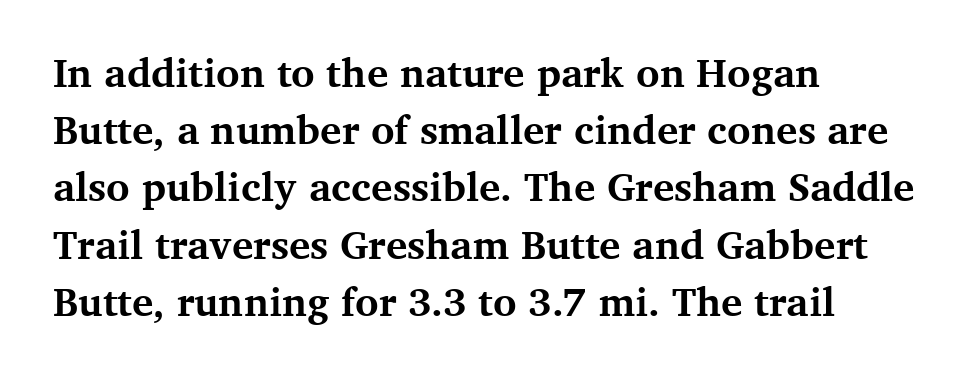
The image shows 40 px bold serif type, upright; set left-aligned, normal line spacing (1.43x), normal letter spacing, not underlined; medium stroke contrast and a medium x-height.
